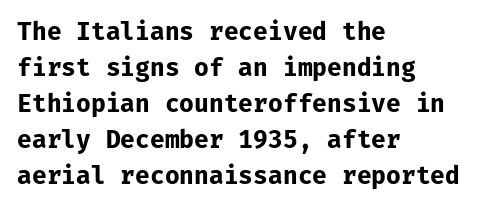
{"italic": "no", "bold": "yes", "underline": "no", "align": "left", "line_spacing": "normal", "line_spacing_ratio": 1.5, "letter_spacing": "normal", "letter_spacing_em": 0.0, "glyph_px": 24}
